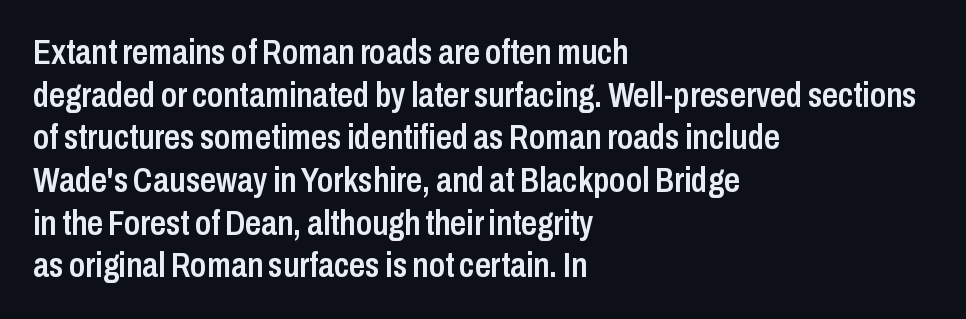
The rendering shows plain stroke endings on the letterforms — a sans-serif design. The letters stand upright; this is a roman face. Heft: intermediate — a semibold. Each word holds together tightly as a unit, with standard inter-letter gaps. Is this a fixed-width face? No — the glyphs have proportional, varying widths. Where is the straight margin? On the left.
